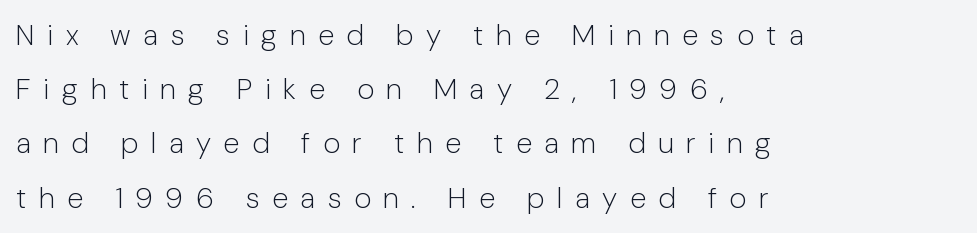
Quick note: underline off. A classic flush-left, rag-right setting is used for this passage. This sample has the flowing, uneven cadence of proportional lettering. The letters look calm and open, with moderate or lighter stems. Examine the stroke ends and you'll find no serifs. The passage shown has open, widely tracked lettering throughout.
